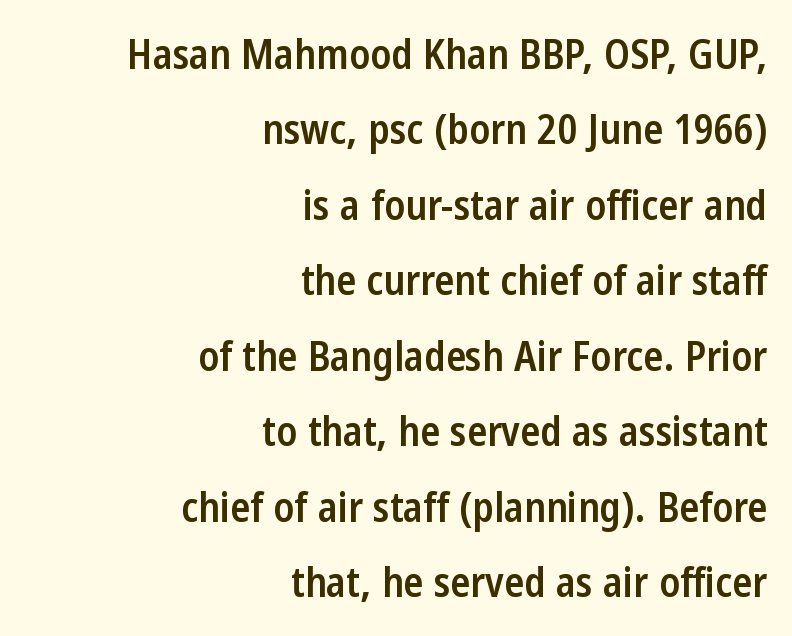
The image shows 41 px semibold, condensed sans-serif type, upright; set right-aligned, line spacing 1.84x, normal letter spacing, not underlined; low stroke contrast and a medium x-height.
